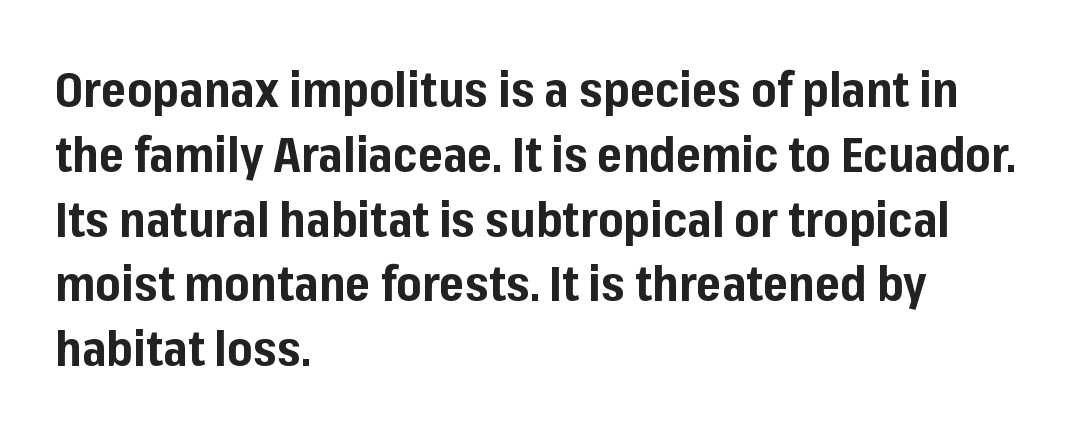
The image shows 48 px bold sans-serif type, upright; set left-aligned, normal line spacing (1.35x), normal letter spacing, not underlined; low stroke contrast and a medium x-height.
